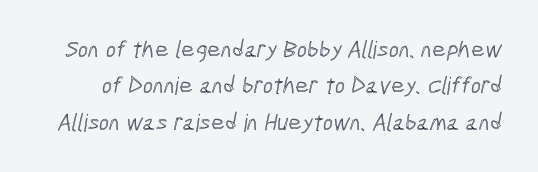
{"underline": "no", "line_spacing": "normal", "line_spacing_ratio": 1.52, "letter_spacing": "normal", "letter_spacing_em": 0.0, "glyph_px": 24}
